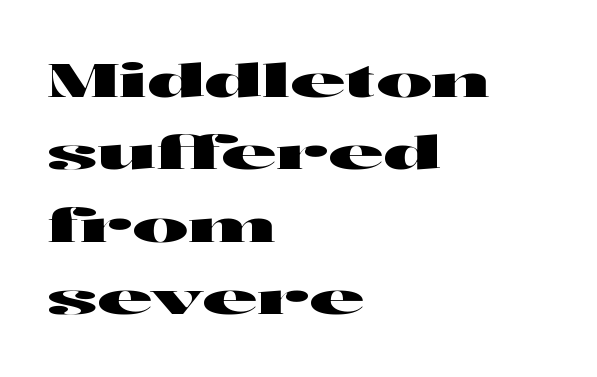
{"serif": "no", "italic": "no", "width": "wide", "stroke_contrast": "high", "x_height": "medium", "monospaced": "no", "underline": "no", "align": "left", "line_spacing": "normal", "line_spacing_ratio": 1.54, "letter_spacing": "normal", "letter_spacing_em": 0.0, "glyph_px": 47}
